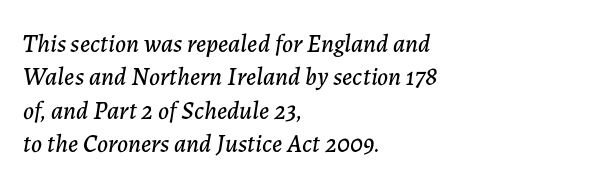
Q: Is the text italic (slanted)? A: Yes, it leans right by about 7 degrees.
Q: Is the text underlined? A: No.
Q: How is the paragraph aligned? A: Left-aligned.
Q: Is the spacing between letters normal or unusually wide? A: Normal.
Q: Is the spacing between lines tight, normal or loose? A: Normal.
